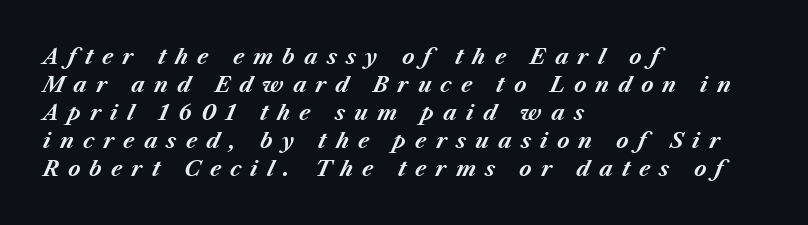
{"italic": "yes", "lean": "right", "slant_degrees": 23, "bold": "yes", "underline": "no", "align": "left", "line_spacing": "normal", "line_spacing_ratio": 1.33, "letter_spacing": "wide", "letter_spacing_em": 0.43, "glyph_px": 21}
